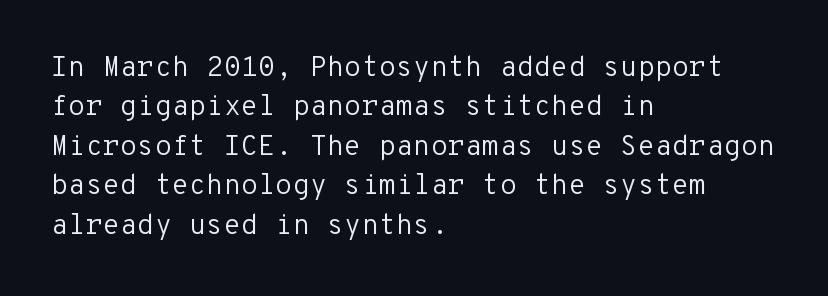
Q: Is the text bold? A: No.
Q: Is the text italic (slanted)? A: No, it is upright.
Q: Is the typeface a serif or a sans-serif typeface? A: Sans-serif.
Q: Is the text underlined? A: No.
Q: How is the paragraph aligned? A: Left-aligned.
Q: Is the spacing between letters normal or unusually wide? A: Normal.
Q: Is the spacing between lines tight, normal or loose? A: Normal.
Q: Width (condensed, normal, or wide)? A: Normal.
Q: Stroke contrast? A: Low.
Q: x-height? A: Medium.
Q: Monospaced? A: Yes.
